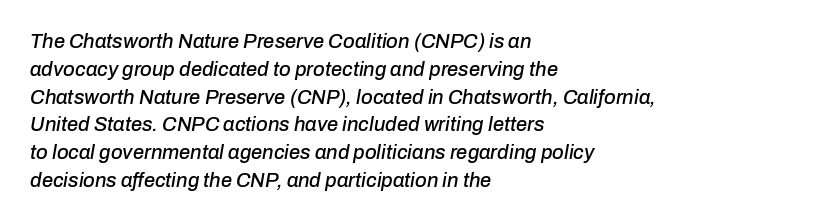
Style check: oblique. Alignment: flush left. The words here are not underlined. Letter spacing: default. In terms of leading, this rendering sits right in the middle.
